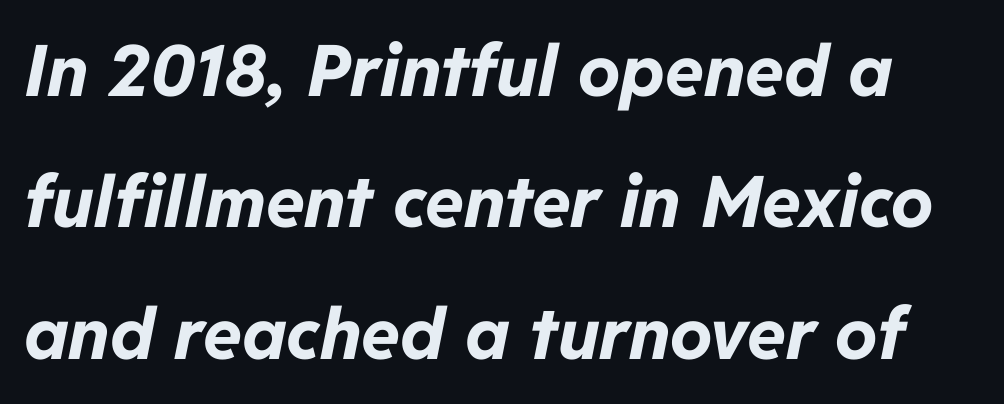
The image shows 71 px bold type, italic (leaning right); set line spacing 1.85x, normal letter spacing, not underlined; low stroke contrast and a medium x-height.
